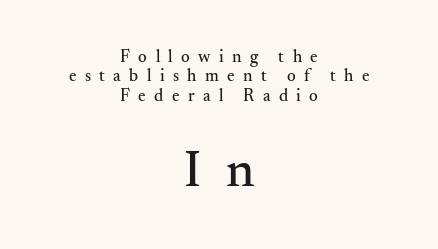
{"serif": "yes", "italic": "no", "width": "normal", "stroke_contrast": "medium", "x_height": "small", "monospaced": "no", "underline": "no", "align": "center", "line_spacing": "tight", "line_spacing_ratio": 1.14, "letter_spacing": "wide", "letter_spacing_em": 0.49, "larger_block": "second", "size_ratio": 3.0, "glyph_px": 51}
